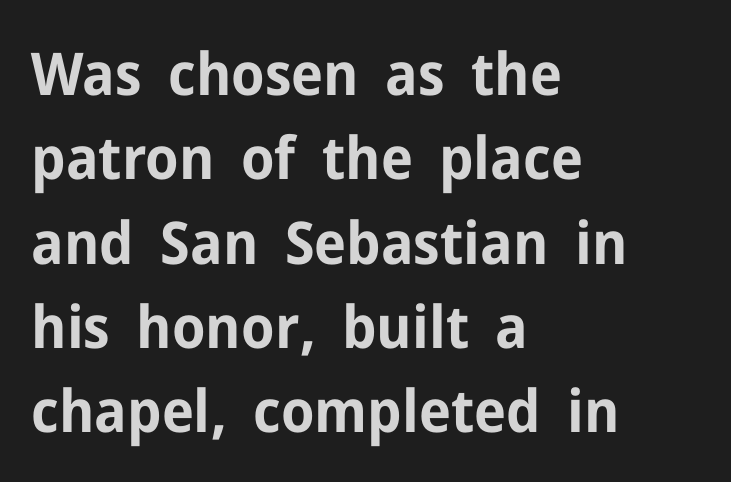
You could not count columns in this text — the font is proportionally spaced. The vertical gap from one line to the next is medium. These words are printed bold, with thick strokes throughout. Note: no serifs on the glyphs.
